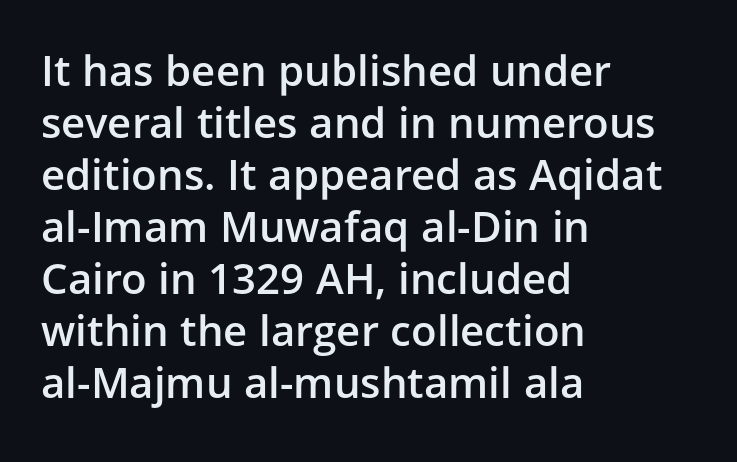
The image shows 42 px semibold sans-serif type, upright; set left-aligned, line spacing 1.24x, normal letter spacing, not underlined; low stroke contrast and a medium x-height.
